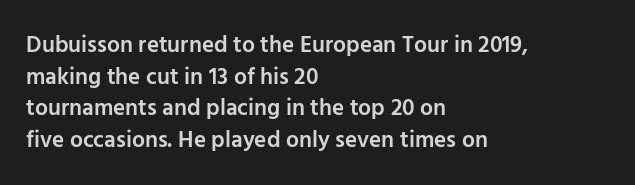
The image shows 23 px text type, upright; set left-aligned, normal line spacing (1.37x), normal letter spacing, not underlined.
